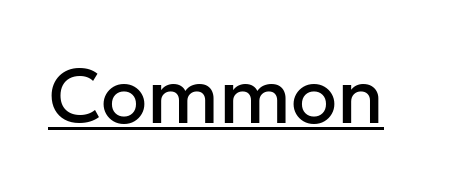
The image shows 76 px sans-serif type, upright; set normal letter spacing, underlined; low stroke contrast and a medium x-height.
